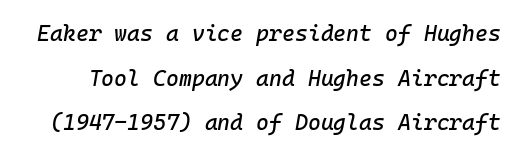
The image shows 22 px text type, italic (leaning right); set loose line spacing (2.03x), normal letter spacing, not underlined.
